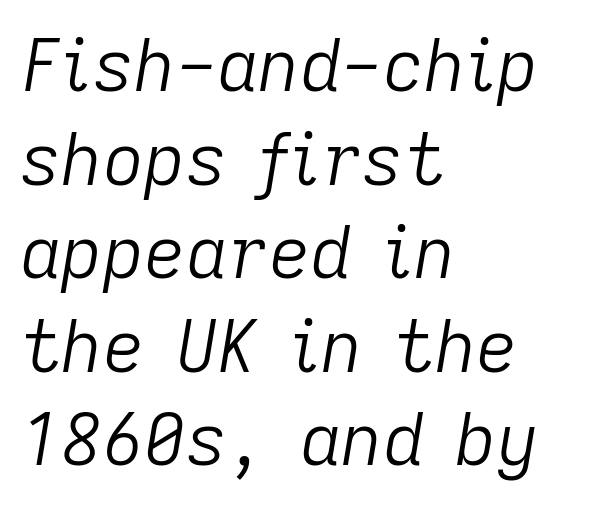
{"italic": "yes", "lean": "right", "slant_degrees": 9, "bold": "no", "weight": "light", "width": "normal", "stroke_contrast": "low", "x_height": "medium", "monospaced": "no", "underline": "no", "align": "left", "line_spacing": "normal", "line_spacing_ratio": 1.3, "letter_spacing": "normal", "letter_spacing_em": 0.0, "glyph_px": 72}
